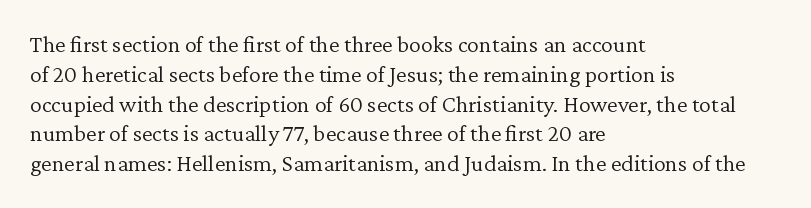
The image shows 24 px text type, upright; set left-aligned, line spacing 1.24x, normal letter spacing, not underlined.
